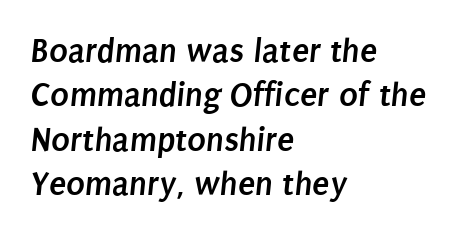
The vertical gap from one line to the next is medium. Between one letter and the next there's only the usual sliver of space. Visually the block forms a straight wall on the left and a jagged coastline on the right. The letters advance in unequal steps, a hallmark of proportional type. The baseline area is clear. In terms of weight, the rendering is a true, heavy bold.
